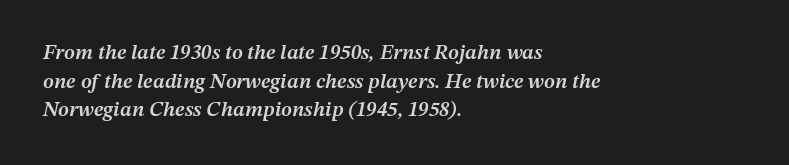
Spacing between characters is what you'd get straight out of the box. Left-aligned paragraph, ragged on the right. This rendering features lettering with no underline. The rows are spaced the way most documents space them.
